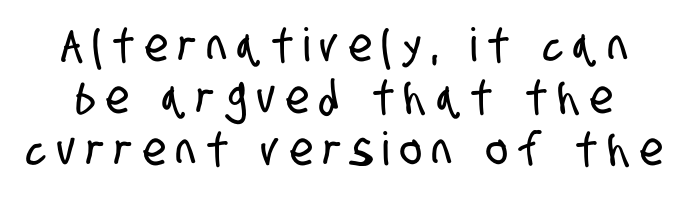
Proportional: the letters do not fall into vertical columns. Regarding leading, the lines here are crowded together. Does extra space separate the letters? Yes, quite a lot of it. Anything drawn beneath the words? Only blank space.
